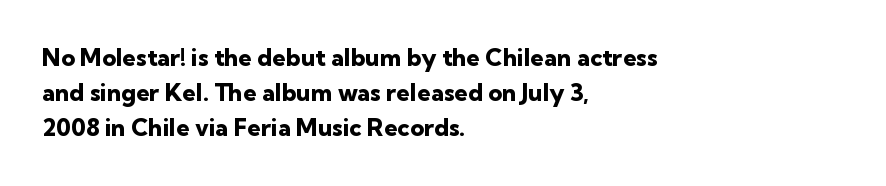
A classic flush-left, rag-right setting is used for this passage. The strokes are fattened all the way to bold. Plain, unruled lines of type. Tracking value appears to be zero — textbook default spacing.
